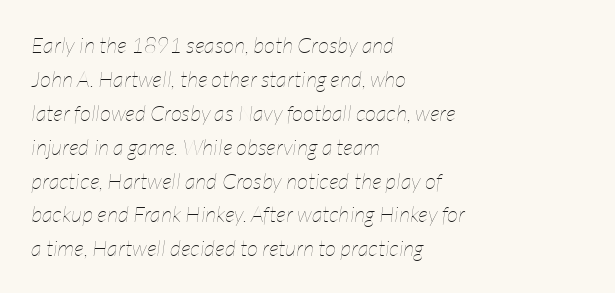
Q: Is the text bold? A: No.
Q: Is the text italic (slanted)? A: Yes, it leans right by about 7 degrees.
Q: Is the text underlined? A: No.
Q: How is the paragraph aligned? A: Left-aligned.
Q: Is the spacing between letters normal or unusually wide? A: Normal.
Q: Is the spacing between lines tight, normal or loose? A: Normal.
